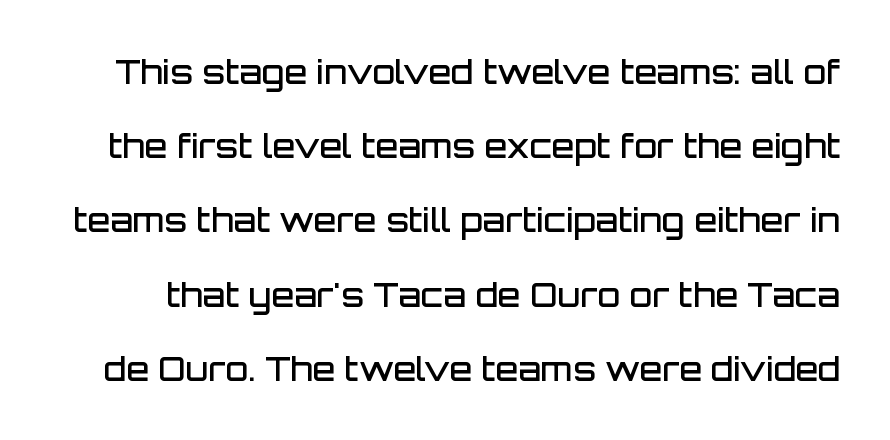
The image shows 33 px semibold sans-serif type, upright; set loose line spacing (2.25x), normal letter spacing, not underlined; low stroke contrast and a large x-height.
